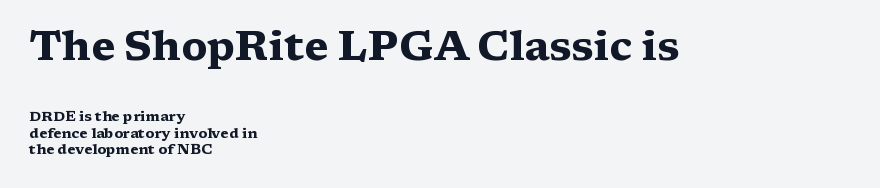
{"serif": "yes", "italic": "no", "bold": "yes", "weight": "heavy", "width": "wide", "stroke_contrast": "medium", "x_height": "medium", "monospaced": "no", "underline": "no", "align": "left", "line_spacing_ratio": 1.18, "letter_spacing": "normal", "letter_spacing_em": 0.0, "larger_block": "first", "size_ratio": 2.93, "glyph_px": 41}
